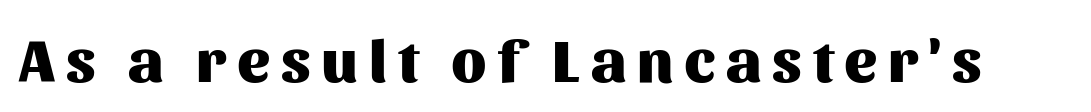
The image shows 61 px heavy sans-serif type, upright; set not underlined; medium stroke contrast and a medium x-height.
